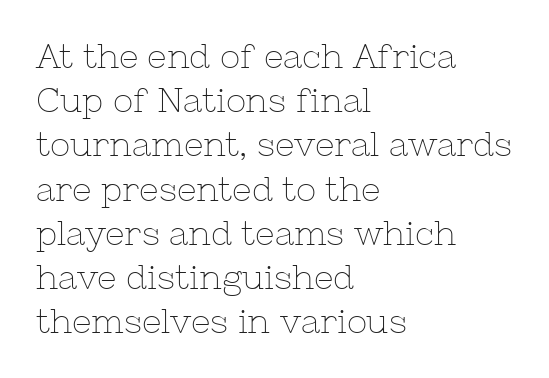
The image shows 34 px thin serif type, upright; set left-aligned, normal line spacing (1.3x), normal letter spacing, not underlined; low stroke contrast and a medium x-height.
